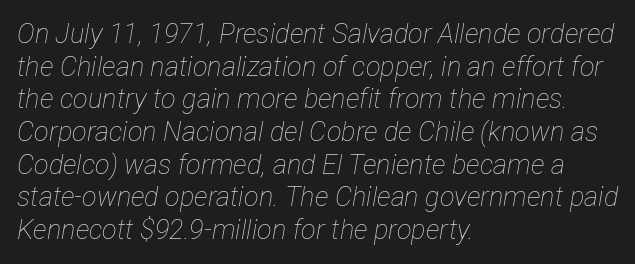
{"italic": "yes", "lean": "right", "slant_degrees": 12, "bold": "no", "underline": "no", "align": "left", "line_spacing_ratio": 1.21, "letter_spacing": "normal", "letter_spacing_em": 0.0, "glyph_px": 27}
